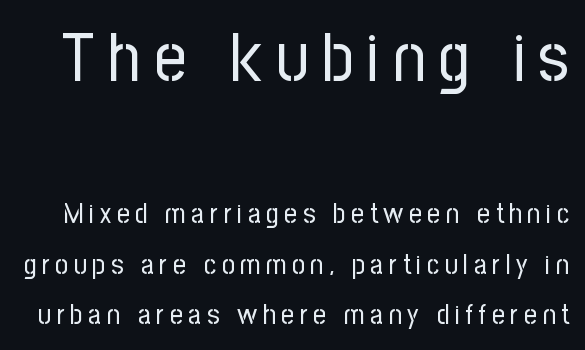
The image shows 69 px regular-weight, condensed sans-serif type, upright; set line spacing 1.81x, unusually wide letter spacing (+0.2 em), not underlined; the first (top) block is 2.46x larger; low stroke contrast and a medium x-height.
